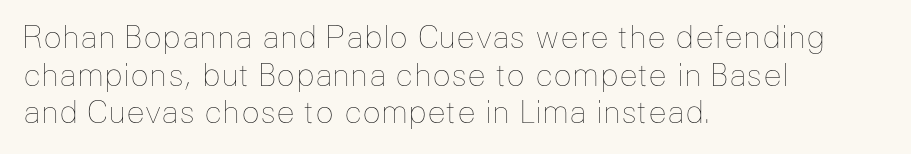
The image shows 31 px thin type, upright; set left-aligned, line spacing 1.21x, normal letter spacing, not underlined; low stroke contrast and a medium x-height.
